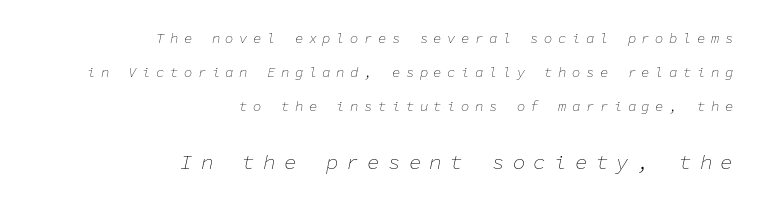
{"italic": "yes", "lean": "right", "slant_degrees": 11, "bold": "no", "underline": "no", "align": "right", "line_spacing": "loose", "line_spacing_ratio": 2.43, "letter_spacing": "wide", "letter_spacing_em": 0.39, "larger_block": "second", "size_ratio": 1.5, "glyph_px": 21}
